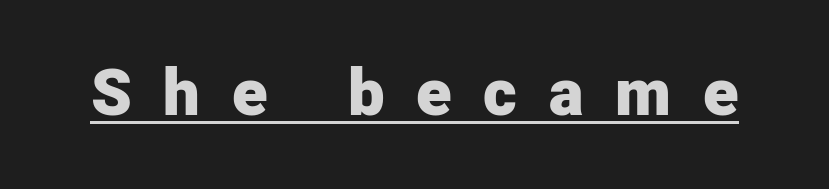
Descenders here cross a horizontal rule under the line. The typeface chosen for these lines omits serifs. Its strokes are broad and dark, the hallmark of bold type. The letters are spread apart with noticeably loose tracking.
